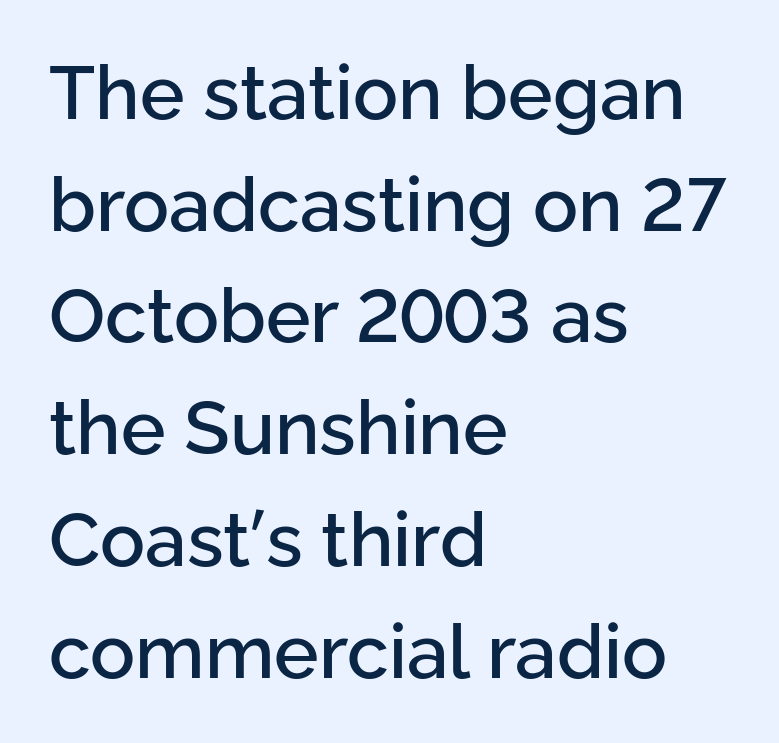
The image shows 75 px sans-serif type, upright; set left-aligned, normal line spacing (1.49x), normal letter spacing, not underlined; low stroke contrast and a medium x-height.
